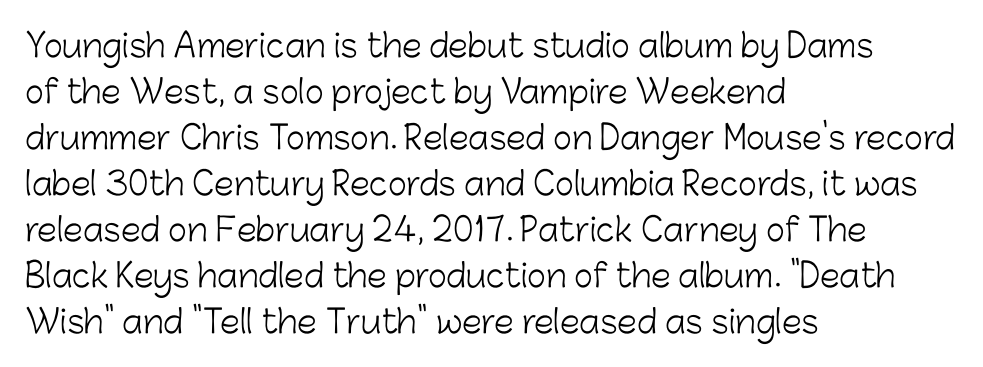
Q: Is the text bold? A: No.
Q: Is the text italic (slanted)? A: No, it is upright.
Q: Is the typeface a serif or a sans-serif typeface? A: Sans-serif.
Q: Is the text underlined? A: No.
Q: How is the paragraph aligned? A: Left-aligned.
Q: Is the spacing between letters normal or unusually wide? A: Normal.
Q: Is the spacing between lines tight, normal or loose? A: Normal.
Q: Width (condensed, normal, or wide)? A: Normal.
Q: Stroke contrast? A: Low.
Q: x-height? A: Medium.
Q: Monospaced? A: No.
